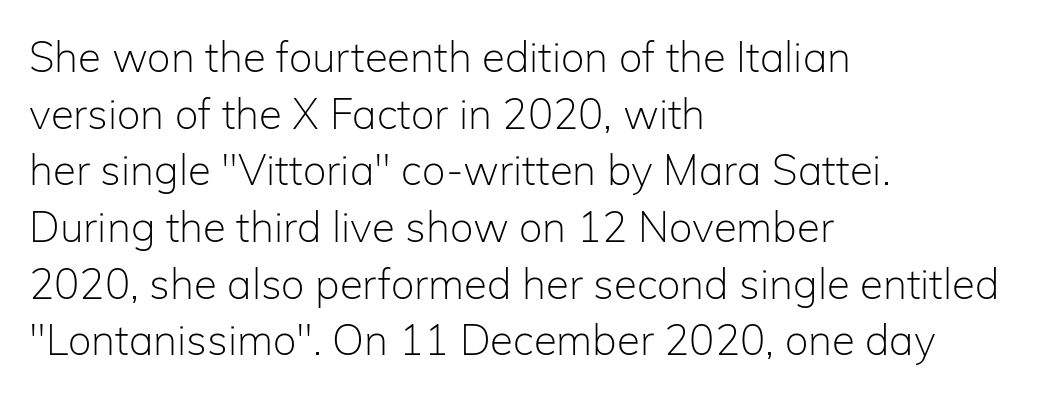
The image shows 42 px light sans-serif type, upright; set left-aligned, normal line spacing (1.35x), normal letter spacing, not underlined; low stroke contrast and a medium x-height.
